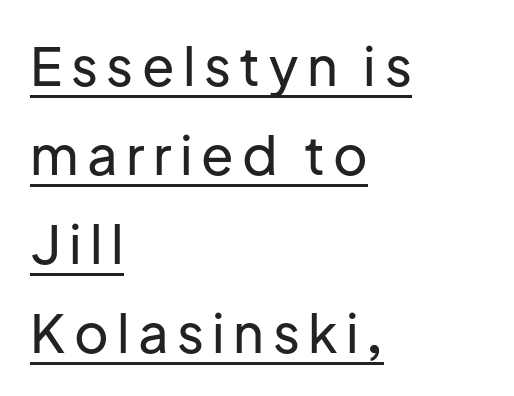
Q: Is the text italic (slanted)? A: No, it is upright.
Q: Is the typeface a serif or a sans-serif typeface? A: Sans-serif.
Q: Is the text underlined? A: Yes.
Q: How is the paragraph aligned? A: Left-aligned.
Q: Is the spacing between lines tight, normal or loose? A: Normal.
Q: Width (condensed, normal, or wide)? A: Normal.
Q: Stroke contrast? A: Low.
Q: x-height? A: Medium.
Q: Monospaced? A: No.
